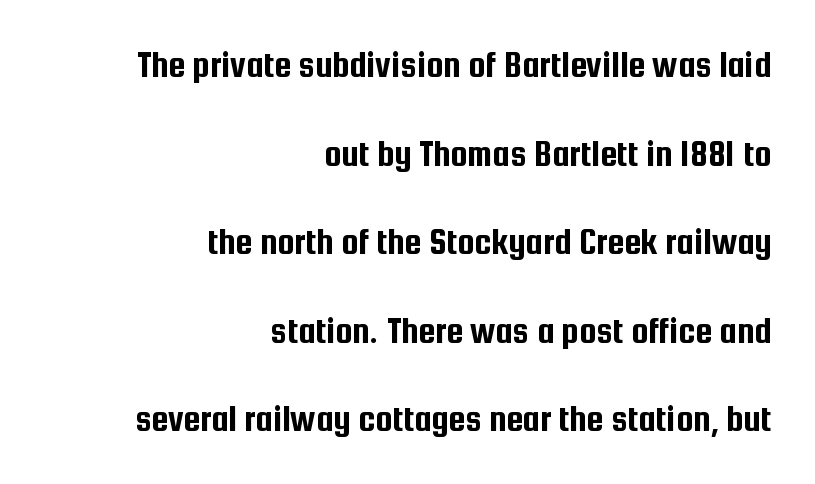
The image shows 38 px condensed sans-serif type, upright; set right-aligned, loose line spacing (2.33x), normal letter spacing, not underlined; low stroke contrast and a medium x-height.
